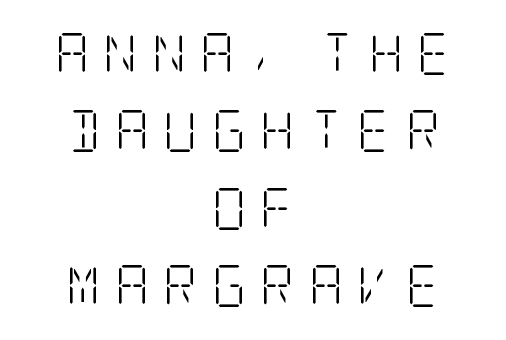
{"serif": "yes", "italic": "no", "bold": "no", "weight": "light", "width": "condensed", "stroke_contrast": "low", "x_height": "large", "underline": "no", "align": "center", "line_spacing_ratio": 1.84, "letter_spacing": "wide", "letter_spacing_em": 0.34, "glyph_px": 42}
